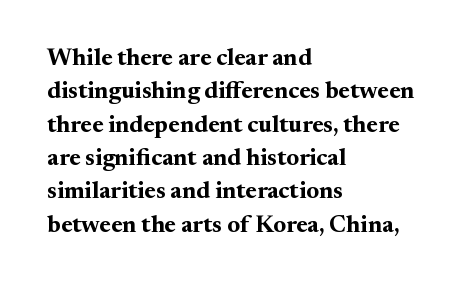
The image shows 24 px bold type, upright; set left-aligned, normal line spacing (1.39x), normal letter spacing, not underlined.
